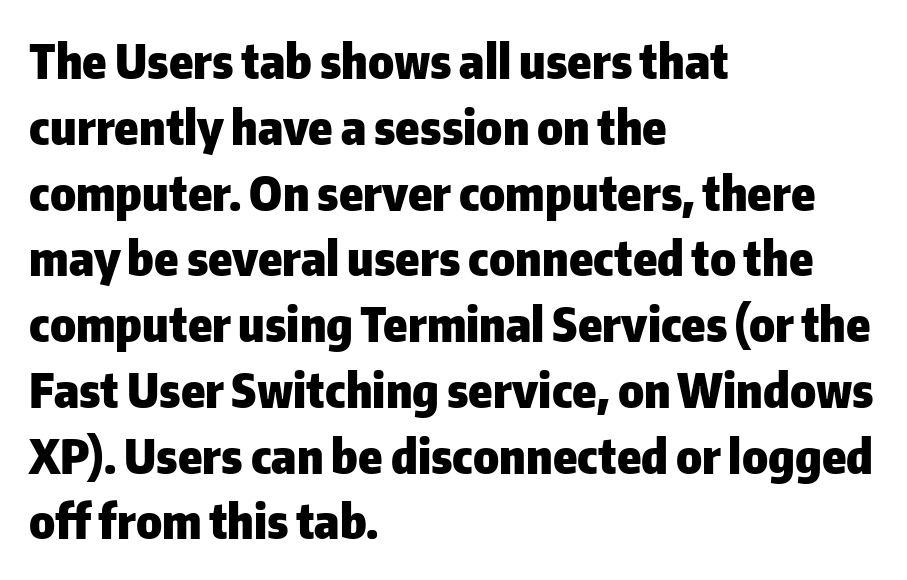
{"serif": "no", "italic": "no", "bold": "yes", "weight": "heavy", "width": "normal", "stroke_contrast": "low", "x_height": "medium", "monospaced": "no", "underline": "no", "align": "left", "line_spacing": "normal", "line_spacing_ratio": 1.37, "letter_spacing": "normal", "letter_spacing_em": 0.0, "glyph_px": 48}
